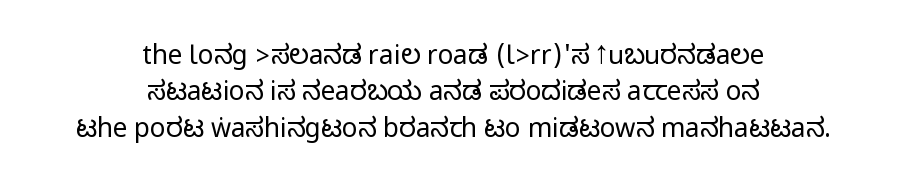
{"italic": "no", "underline": "no", "align": "center", "line_spacing": "normal", "line_spacing_ratio": 1.4, "letter_spacing": "normal", "letter_spacing_em": 0.0, "glyph_px": 26}
